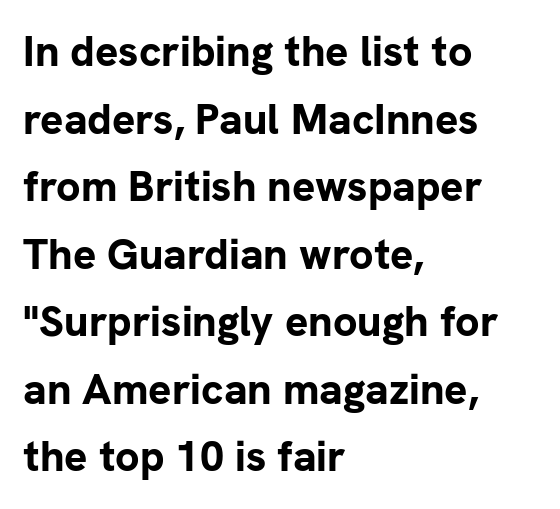
The image shows 43 px bold sans-serif type, upright; set left-aligned, normal line spacing (1.57x), normal letter spacing, not underlined; low stroke contrast and a medium x-height.
